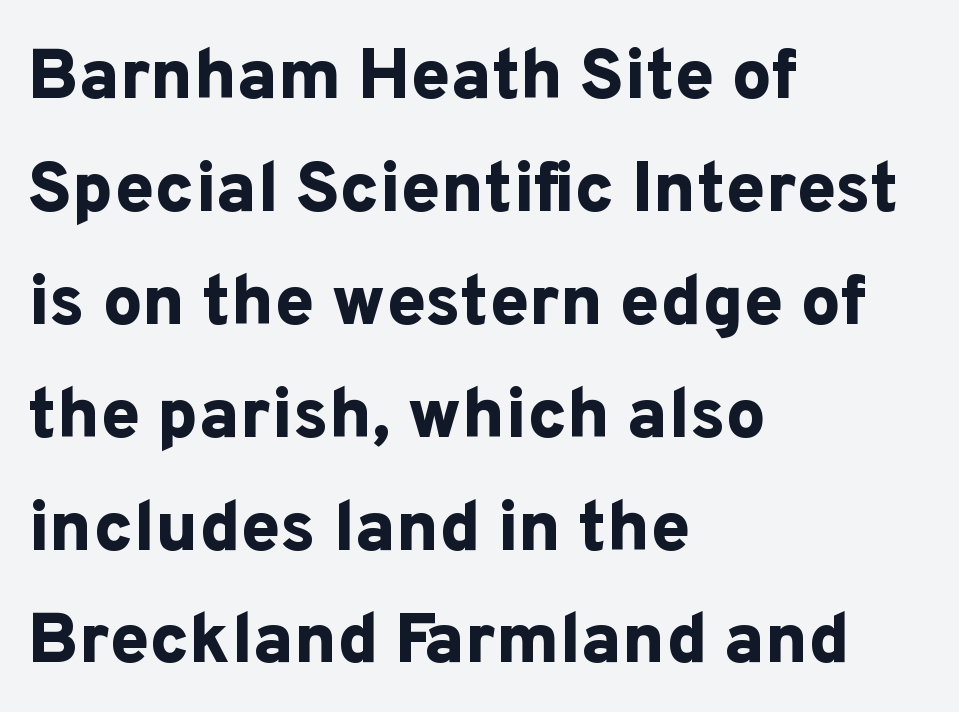
Note the varied advance widths — an 'i' is clearly narrower than an 'm'. Unmarked baselines from the first word to the last. Is the letter spacing exaggerated? No — it looks like the ordinary default. Leading matches the norm, producing a regular column. The passage is arranged the way most books set body copy — flush left. A full-strength bold gives these letters their thick strokes.
